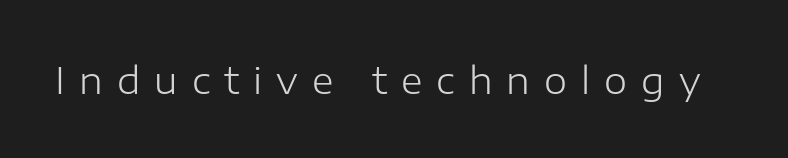
You could not count columns in this text — the font is proportionally spaced. Unlike italic type, these characters show no tilt at all. Nobody drew a line under any word here. This reads as an unemphasized weight, regular at the heaviest. There is plenty of visible air inserted between adjacent glyphs. Nope, no serifs anywhere on these letters.
